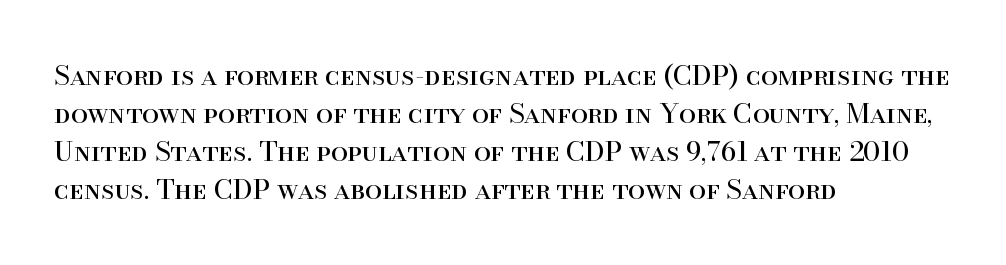
The image shows 27 px text type, upright; set left-aligned, normal line spacing (1.41x), normal letter spacing, not underlined.
